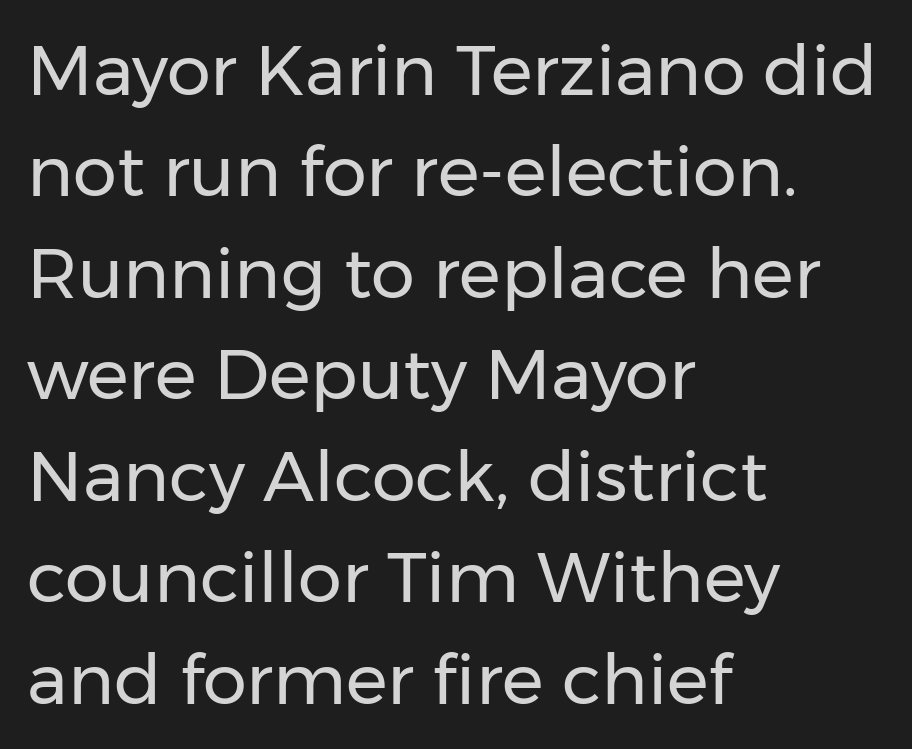
This sample is left-justified, so line endings fall wherever the words run out. Anything drawn beneath the words? Only blank space. Look at the bottom of the vertical strokes: they stop flat, with no serifs. Line spacing here is normal. Is the stroke heavy? The answer is a plain regular-or-lighter.
